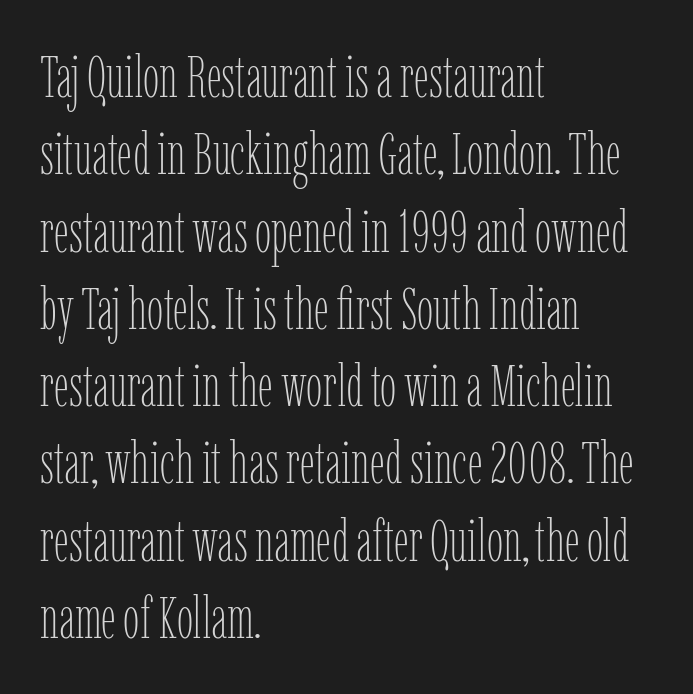
Q: Is the text bold? A: No.
Q: Is the text italic (slanted)? A: No, it is upright.
Q: Is the text underlined? A: No.
Q: How is the paragraph aligned? A: Left-aligned.
Q: Is the spacing between letters normal or unusually wide? A: Normal.
Q: Is the spacing between lines tight, normal or loose? A: Normal.
Q: Width (condensed, normal, or wide)? A: Condensed.
Q: Stroke contrast? A: Low.
Q: x-height? A: Medium.
Q: Monospaced? A: No.
